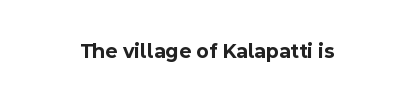
Layout note: lines centered. Spacing between characters is what you'd get straight out of the box. The specimen reads as upright at a glance. Students, this is bold: see how much ink each stroke carries.
